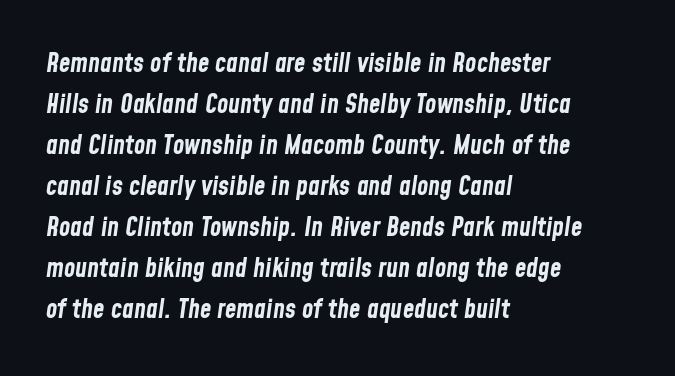
{"italic": "yes", "lean": "right", "slant_degrees": 8, "bold": "yes", "underline": "no", "align": "left", "line_spacing": "normal", "line_spacing_ratio": 1.58, "letter_spacing": "normal", "letter_spacing_em": 0.0, "glyph_px": 26}
